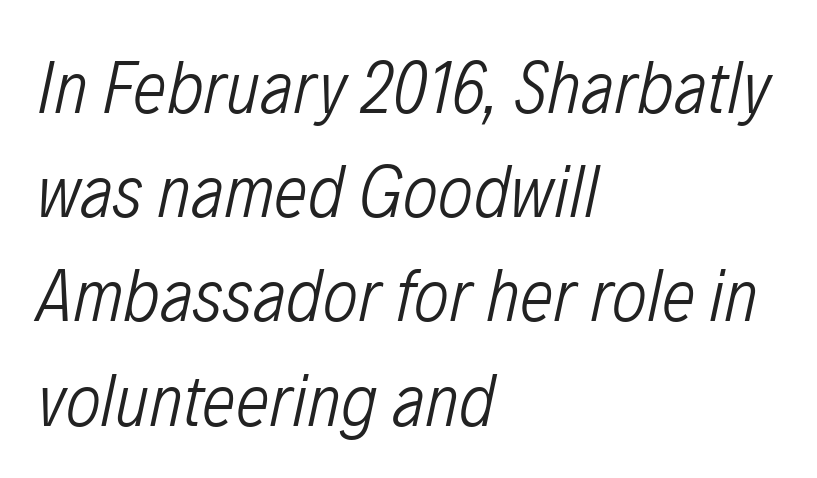
Each letter keeps its own natural width here, so spacing adapts to shape. Horizontal bands of white between lines are of average thickness. Quick note: underline off. Which margin do the lines hug? The left one — the right edge is uneven. The rendering keeps characters at their native spacing.
